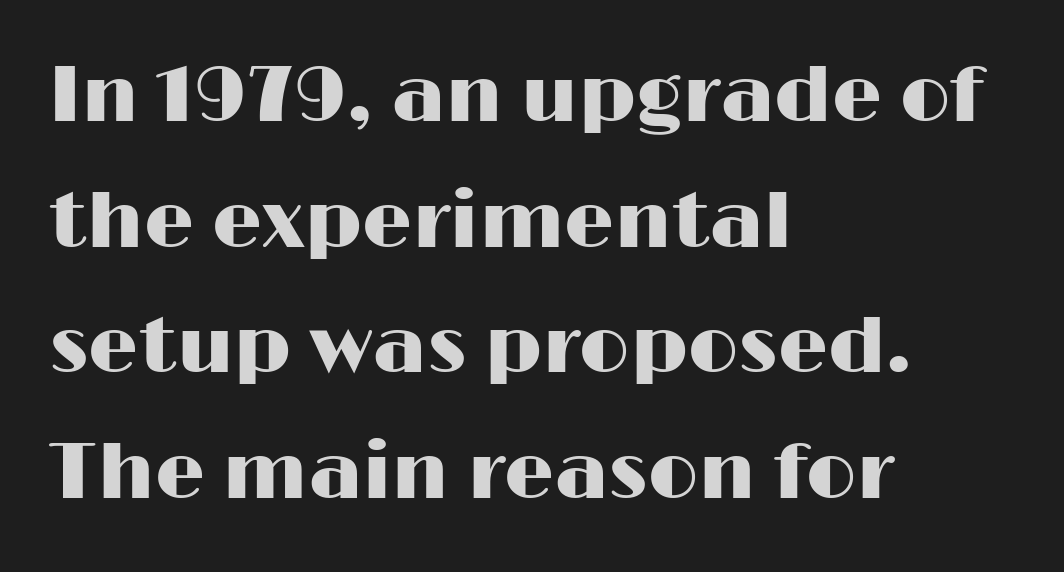
{"serif": "no", "italic": "no", "width": "wide", "stroke_contrast": "high", "x_height": "medium", "monospaced": "no", "underline": "no", "align": "left", "line_spacing": "normal", "line_spacing_ratio": 1.59, "letter_spacing": "normal", "letter_spacing_em": 0.0, "glyph_px": 79}
